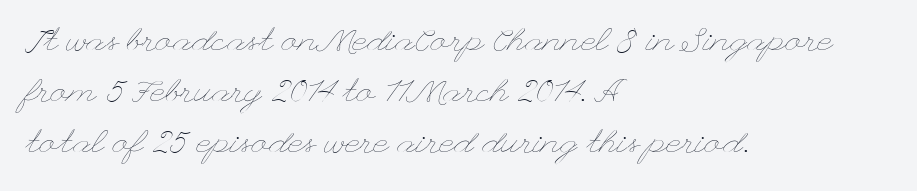
The gaps between neighbouring characters are ordinary and unremarkable. One-word summary of the alignment: left. Does the leading feel generous? No, just average. Type without underlining.
